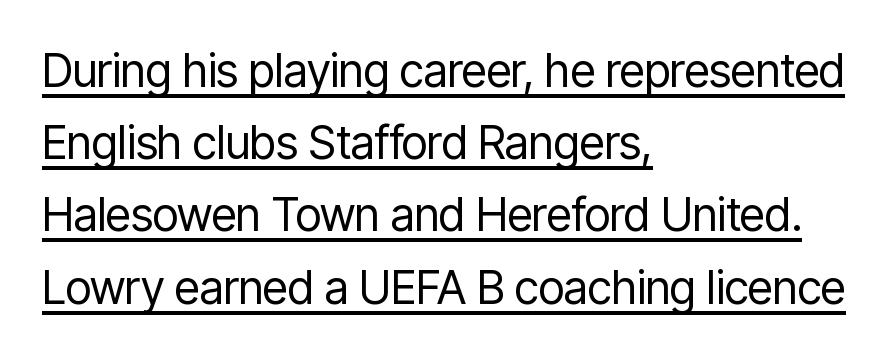
Q: Is the text bold? A: No.
Q: Is the text italic (slanted)? A: No, it is upright.
Q: Is the typeface a serif or a sans-serif typeface? A: Sans-serif.
Q: Is the text underlined? A: Yes.
Q: How is the paragraph aligned? A: Left-aligned.
Q: Is the spacing between letters normal or unusually wide? A: Normal.
Q: Is the spacing between lines tight, normal or loose? A: Normal.
Q: Width (condensed, normal, or wide)? A: Condensed.
Q: Stroke contrast? A: Low.
Q: x-height? A: Medium.
Q: Monospaced? A: No.
